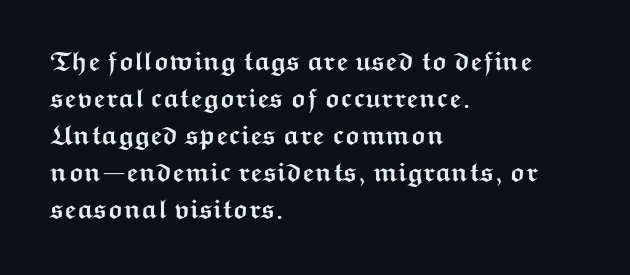
{"italic": "no", "bold": "yes", "underline": "no", "align": "left", "line_spacing": "normal", "line_spacing_ratio": 1.37, "letter_spacing": "normal", "letter_spacing_em": 0.0, "glyph_px": 27}
